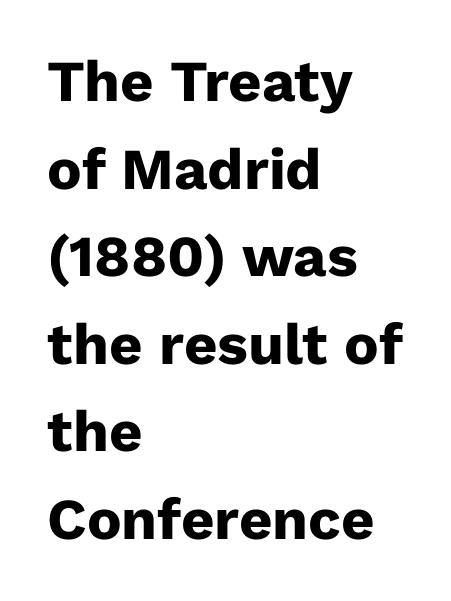
Q: Is the text bold? A: Yes.
Q: Is the text italic (slanted)? A: No, it is upright.
Q: Is the typeface a serif or a sans-serif typeface? A: Sans-serif.
Q: Is the text underlined? A: No.
Q: How is the paragraph aligned? A: Left-aligned.
Q: Is the spacing between letters normal or unusually wide? A: Normal.
Q: Is the spacing between lines tight, normal or loose? A: Normal.
Q: Width (condensed, normal, or wide)? A: Normal.
Q: Stroke contrast? A: Low.
Q: x-height? A: Medium.
Q: Monospaced? A: No.
